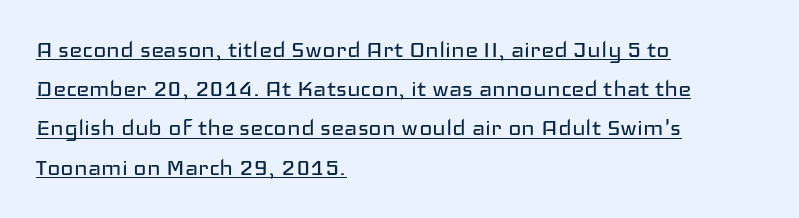
Notice how descenders clear the ascenders below comfortably — that's standard leading. The weight tops out at a normal text grade. Left-aligned paragraph, ragged on the right. Character widths vary here, with narrow letters taking less room than wide ones. No feet cap the strokes, marking this as sans-serif type. Check the space under the baseline: a stroke is drawn there.
